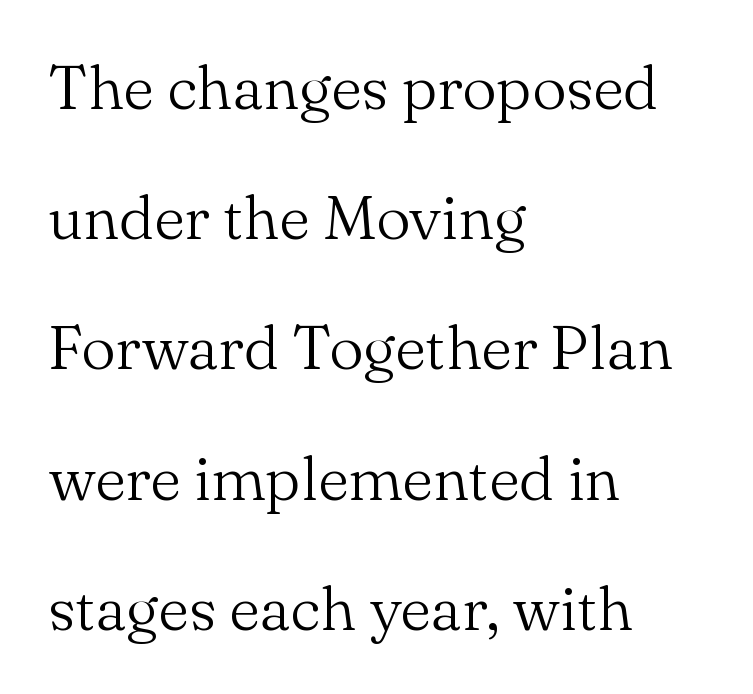
{"serif": "yes", "italic": "no", "bold": "no", "weight": "light", "width": "normal", "stroke_contrast": "medium", "x_height": "small", "monospaced": "no", "underline": "no", "align": "left", "line_spacing": "loose", "line_spacing_ratio": 2.1, "letter_spacing": "normal", "letter_spacing_em": 0.0, "glyph_px": 62}
